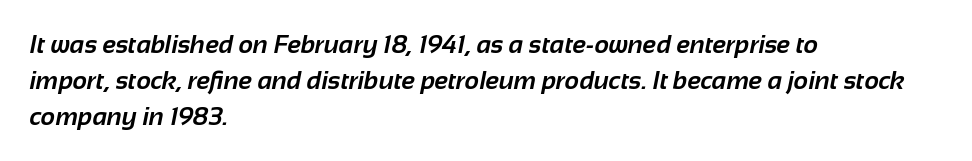
The image shows 25 px bold type; set left-aligned, normal line spacing (1.44x), normal letter spacing, not underlined.
